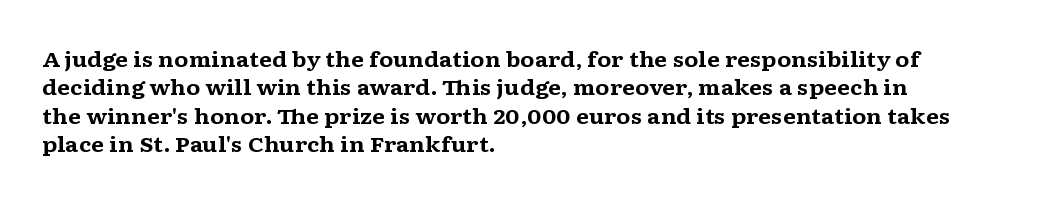
Q: Is the text bold? A: Yes.
Q: Is the text italic (slanted)? A: No, it is upright.
Q: Is the text underlined? A: No.
Q: How is the paragraph aligned? A: Left-aligned.
Q: Is the spacing between letters normal or unusually wide? A: Normal.
Q: Is the spacing between lines tight, normal or loose? A: Normal.
